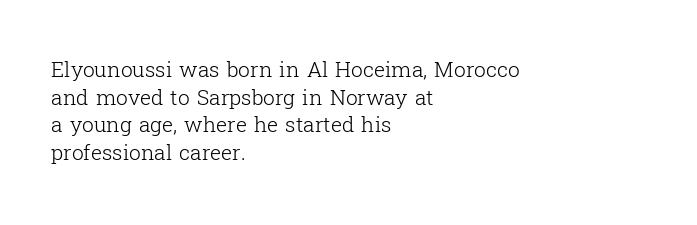
Q: Is the text bold? A: No.
Q: Is the text italic (slanted)? A: No, it is upright.
Q: Is the text underlined? A: No.
Q: How is the paragraph aligned? A: Left-aligned.
Q: Is the spacing between letters normal or unusually wide? A: Normal.
Q: Is the spacing between lines tight, normal or loose? A: Normal.
